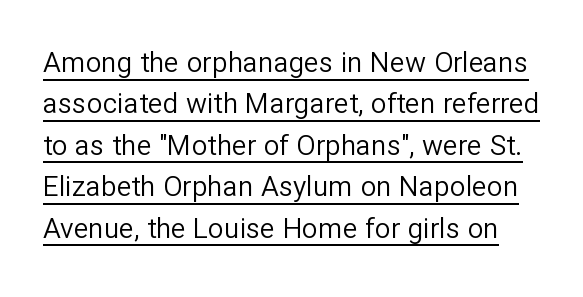
It's the straight-up-and-down kind of type. The leading is moderate, giving the passage an even texture. Each letter keeps its own natural width here, so spacing adapts to shape. Check where the strokes stop: nothing finishes them off — pure sans.
